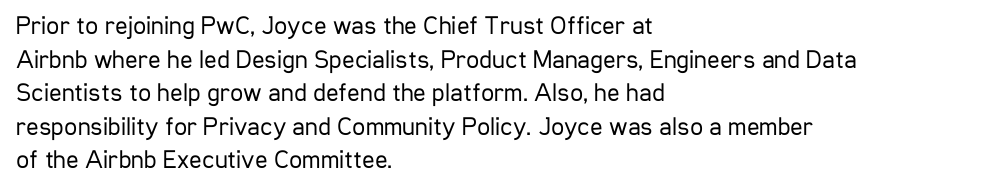
The image shows 26 px text type, upright; set left-aligned, normal line spacing (1.29x), normal letter spacing, not underlined.
